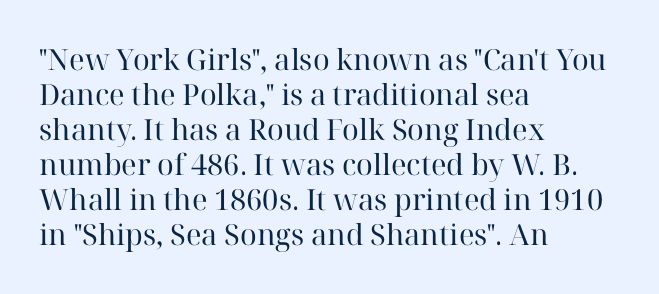
Q: Is the text bold? A: No.
Q: Is the text italic (slanted)? A: No, it is upright.
Q: Is the typeface a serif or a sans-serif typeface? A: Serif.
Q: Is the text underlined? A: No.
Q: How is the paragraph aligned? A: Left-aligned.
Q: Is the spacing between letters normal or unusually wide? A: Normal.
Q: Width (condensed, normal, or wide)? A: Normal.
Q: Stroke contrast? A: High.
Q: x-height? A: Medium.
Q: Monospaced? A: No.
